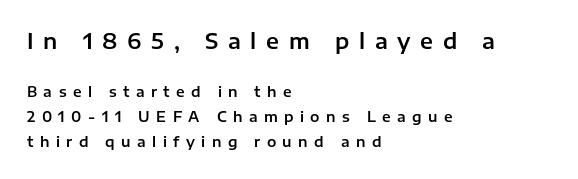
{"italic": "no", "underline": "no", "align": "left", "line_spacing_ratio": 1.81, "letter_spacing": "wide", "letter_spacing_em": 0.46, "larger_block": "first", "size_ratio": 1.5, "glyph_px": 21}
